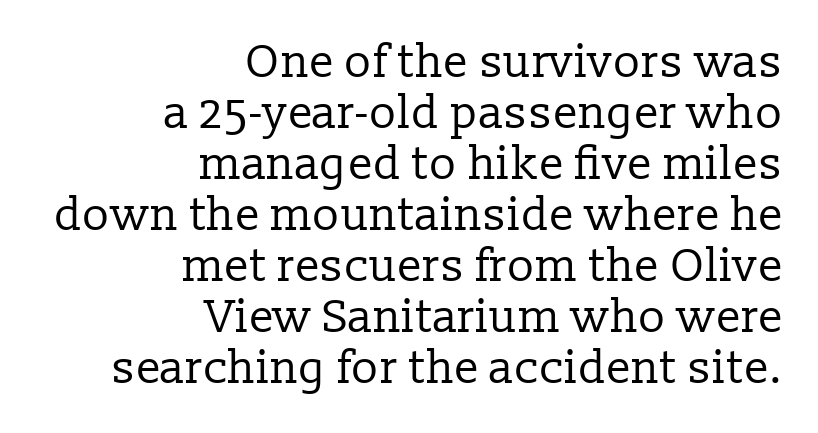
Q: Is the text bold? A: No.
Q: Is the text italic (slanted)? A: No, it is upright.
Q: Is the typeface a serif or a sans-serif typeface? A: Serif.
Q: Is the text underlined? A: No.
Q: How is the paragraph aligned? A: Right-aligned.
Q: Is the spacing between letters normal or unusually wide? A: Normal.
Q: Is the spacing between lines tight, normal or loose? A: Tight.
Q: Width (condensed, normal, or wide)? A: Normal.
Q: Stroke contrast? A: Low.
Q: x-height? A: Medium.
Q: Monospaced? A: No.
